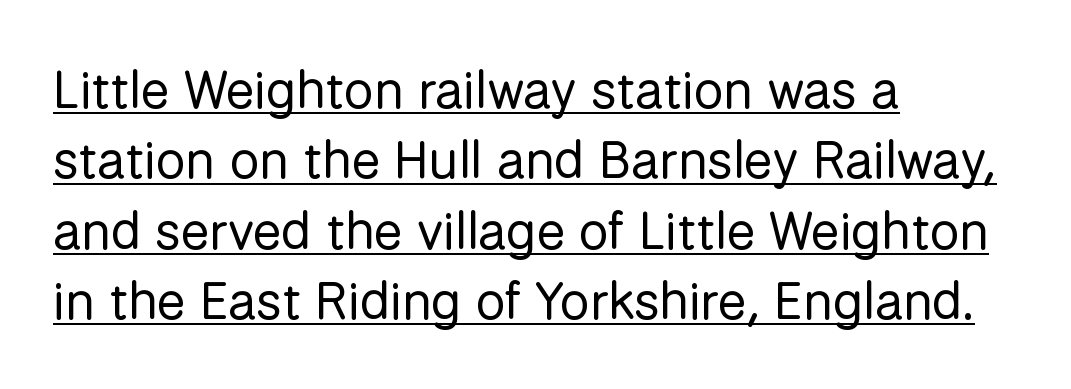
{"serif": "no", "italic": "no", "bold": "no", "weight": "regular", "width": "normal", "stroke_contrast": "low", "x_height": "medium", "monospaced": "no", "underline": "yes", "align": "left", "line_spacing": "normal", "line_spacing_ratio": 1.33, "letter_spacing": "normal", "letter_spacing_em": 0.0, "glyph_px": 53}
